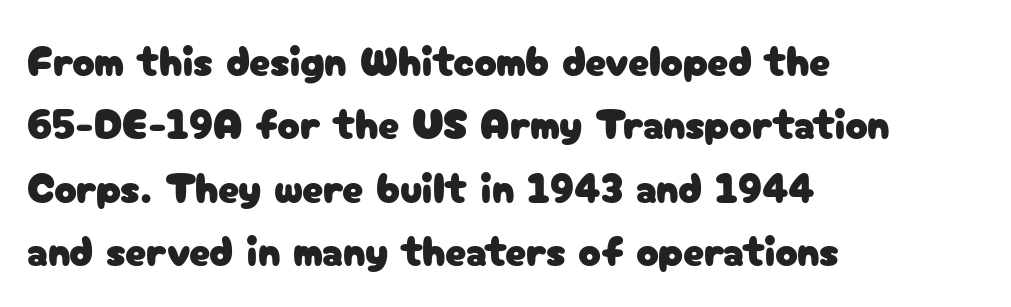
{"serif": "no", "italic": "no", "width": "normal", "stroke_contrast": "low", "x_height": "medium", "monospaced": "no", "underline": "no", "align": "left", "line_spacing": "normal", "line_spacing_ratio": 1.51, "letter_spacing": "normal", "letter_spacing_em": 0.0, "glyph_px": 42}
